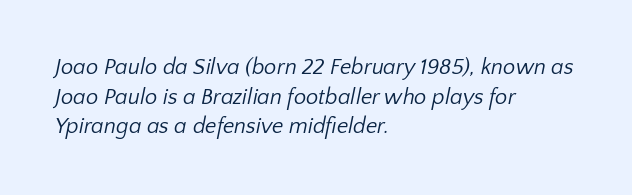
{"bold": "no", "underline": "no", "align": "left", "line_spacing": "normal", "line_spacing_ratio": 1.35, "letter_spacing": "normal", "letter_spacing_em": 0.0, "glyph_px": 22}
